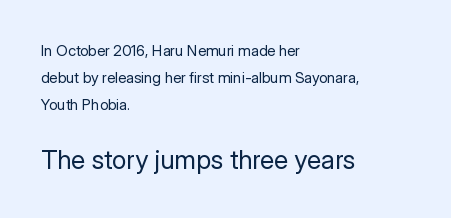
Q: Is the text bold? A: No.
Q: Is the text italic (slanted)? A: No, it is upright.
Q: Is the text underlined? A: No.
Q: How is the paragraph aligned? A: Left-aligned.
Q: Is the spacing between letters normal or unusually wide? A: Normal.
Q: Which block of text is set in a larger size, the first (top) or the second (bottom)? A: The second (bottom) one.
